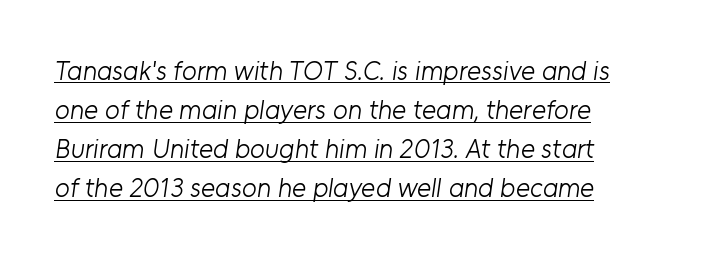
{"bold": "no", "underline": "yes", "align": "left", "line_spacing": "normal", "line_spacing_ratio": 1.45, "letter_spacing": "normal", "letter_spacing_em": 0.0, "glyph_px": 27}
